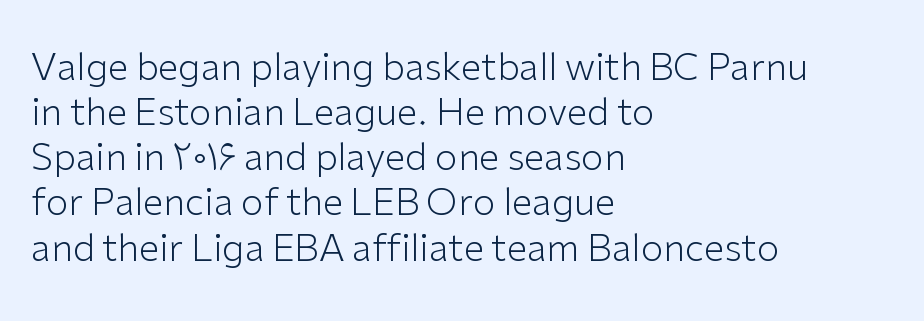
Q: Is the text bold? A: No.
Q: Is the text italic (slanted)? A: No, it is upright.
Q: Is the typeface a serif or a sans-serif typeface? A: Sans-serif.
Q: Is the text underlined? A: No.
Q: How is the paragraph aligned? A: Left-aligned.
Q: Is the spacing between letters normal or unusually wide? A: Normal.
Q: Width (condensed, normal, or wide)? A: Normal.
Q: Stroke contrast? A: Low.
Q: x-height? A: Medium.
Q: Monospaced? A: No.
